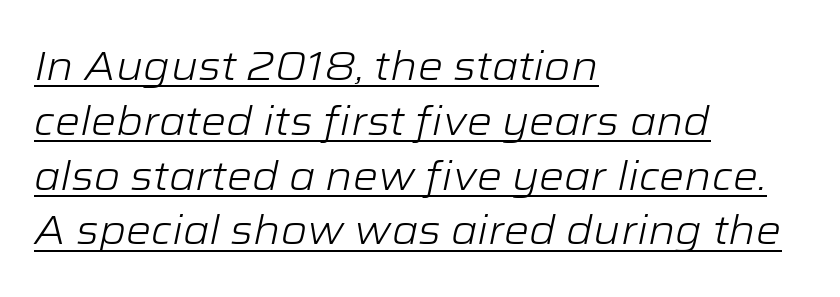
These lines keep a tight, regular rhythm from letter to letter. Successive baselines arrive at the customary interval. You could not count columns in this text — the font is proportionally spaced. The typesetter chose a ragged-right arrangement here. The whole block is typeset with a tilt.
